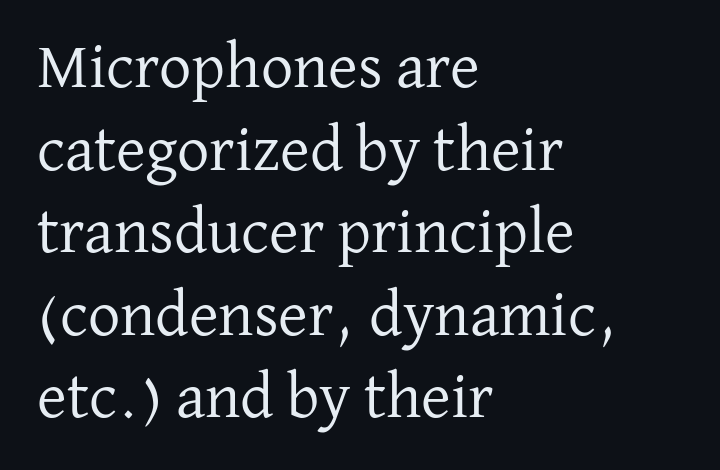
Letterform terminals end in serifs throughout the passage. If you measured baseline to baseline, you'd find a middling distance. Clear beneath every line of the passage. The font is comparable to plain body text, perhaps lighter. Is this a fixed-width face? No — the glyphs have proportional, varying widths.
